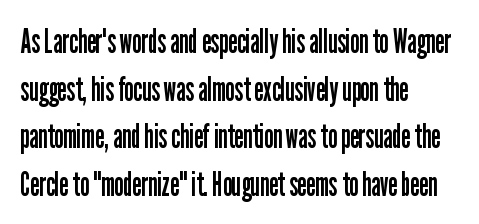
The cut favours lightness, reaching ordinary text weight at its darkest. The typography opts for an upright posture over an oblique one. Compared with typical body copy, the letter spacing here is the same. This rendering employs a face without finishing strokes, i.e., a sans-serif. The letters advance in unequal steps, a hallmark of proportional type.
